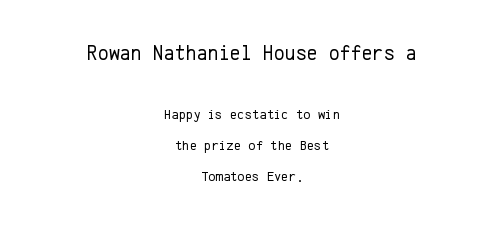
Summary of vertical rhythm: relaxed, with wide interline spacing. In terms of letterspacing, this is plain default setting. No letter is thick-stroked: the sample isn't bold. A student would notice the top passage is typeset larger than what follows. Unmarked baselines from the first word to the last.
